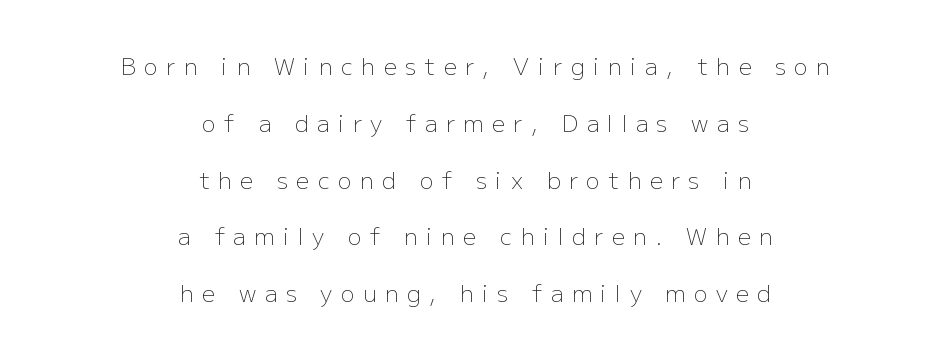
Q: Is the text bold? A: No.
Q: Is the text italic (slanted)? A: No, it is upright.
Q: Is the text underlined? A: No.
Q: How is the paragraph aligned? A: Centered.
Q: Is the spacing between letters normal or unusually wide? A: Unusually wide.
Q: Is the spacing between lines tight, normal or loose? A: Loose.
